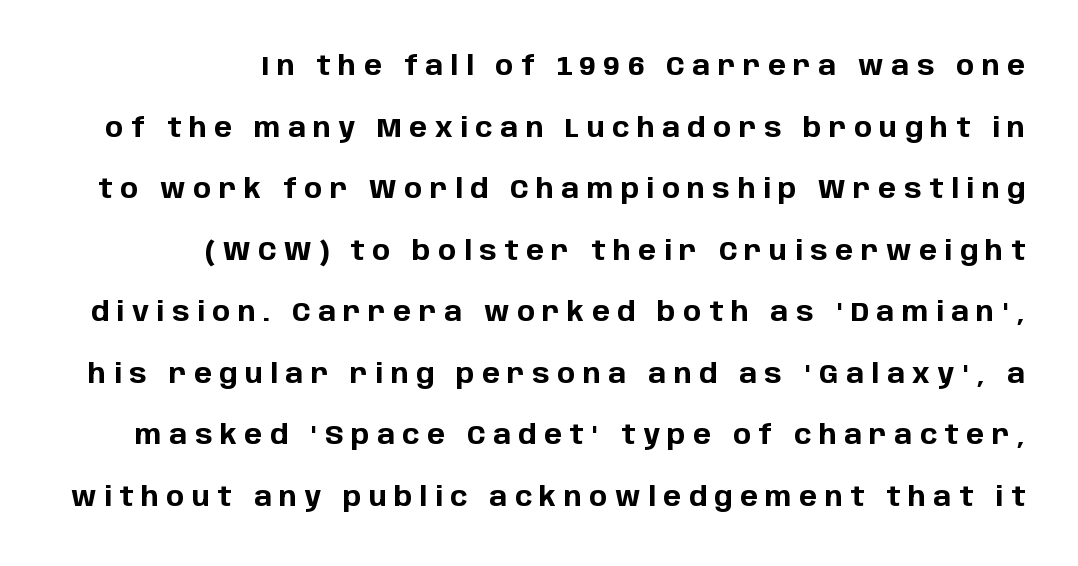
The image shows 27 px bold type, upright; set right-aligned, loose line spacing (2.28x), unusually wide letter spacing (+0.28 em), not underlined.
